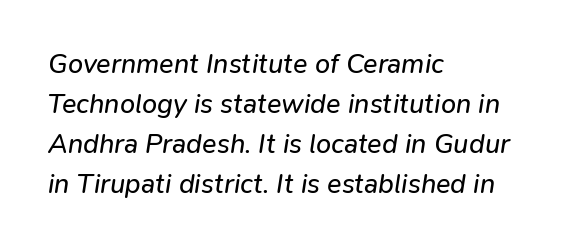
Q: Is the text bold? A: No.
Q: Is the text italic (slanted)? A: Yes, it leans right by about 9 degrees.
Q: Is the text underlined? A: No.
Q: How is the paragraph aligned? A: Left-aligned.
Q: Is the spacing between letters normal or unusually wide? A: Normal.
Q: Is the spacing between lines tight, normal or loose? A: Normal.
